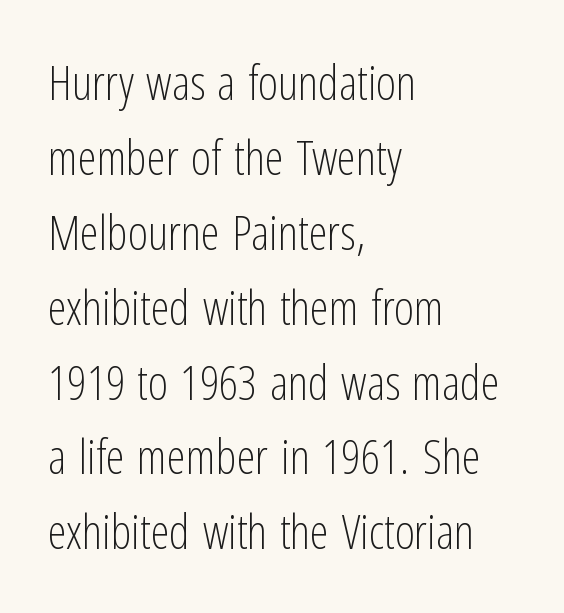
Honestly, the letter spacing is just normal — you wouldn't notice it. Is this a fixed-width face? No — the glyphs have proportional, varying widths. Clear beneath every line of the passage. The typesetting does not lean heavy: it is not bold. One glance says typical: line gaps are just what's usual.
